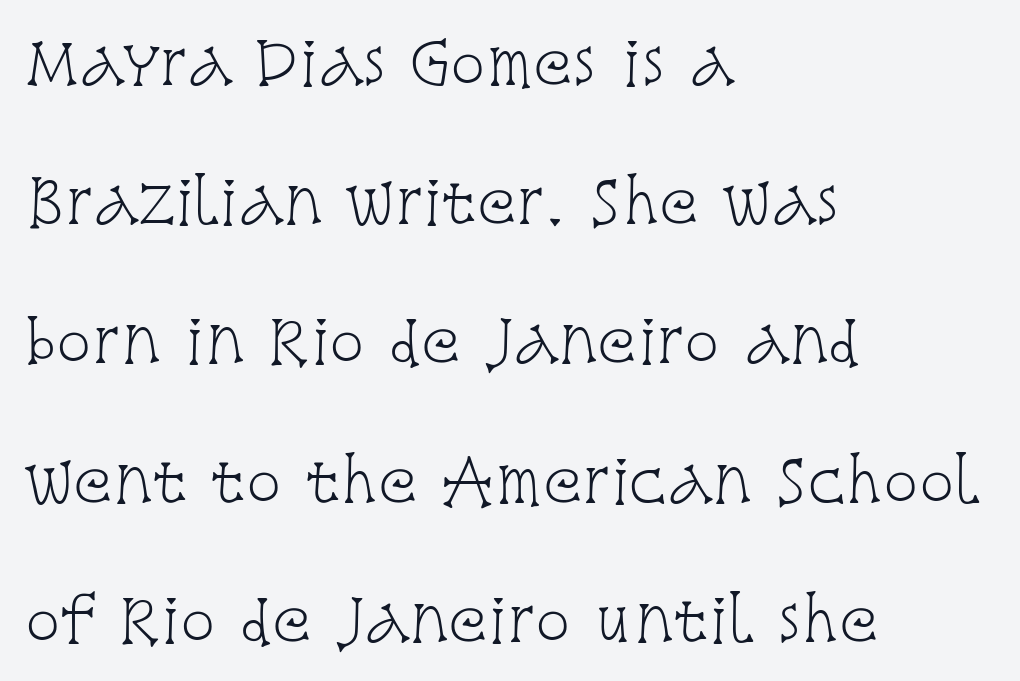
These lines stack with their left ends in a neat column. Plain, unruled lines of type. In terms of letterspacing, this is plain default setting. A typesetter would label this face a serif.
